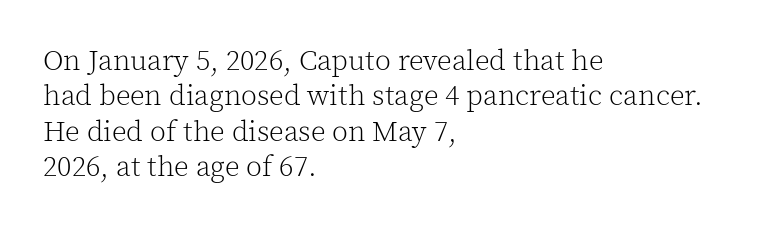
{"serif": "yes", "italic": "no", "bold": "no", "weight": "light", "width": "normal", "x_height": "medium", "monospaced": "no", "underline": "no", "align": "left", "line_spacing_ratio": 1.22, "letter_spacing": "normal", "letter_spacing_em": 0.0, "glyph_px": 29}
